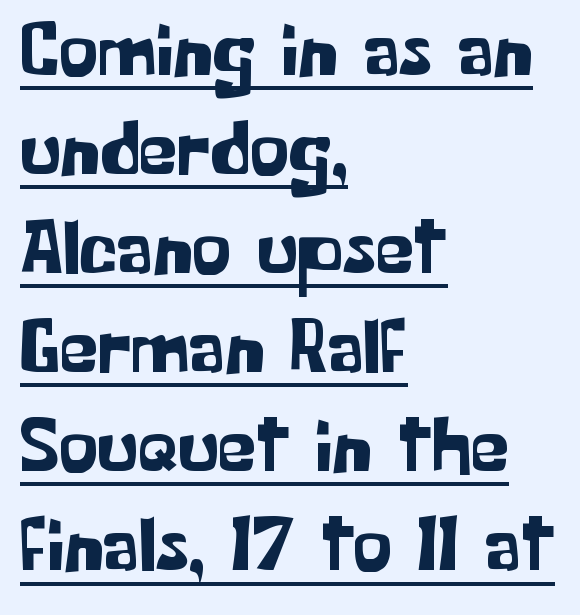
Q: Is the text italic (slanted)? A: No, it is upright.
Q: Is the typeface a serif or a sans-serif typeface? A: Sans-serif.
Q: Is the text underlined? A: Yes.
Q: How is the paragraph aligned? A: Left-aligned.
Q: Is the spacing between letters normal or unusually wide? A: Normal.
Q: Is the spacing between lines tight, normal or loose? A: Normal.
Q: Width (condensed, normal, or wide)? A: Normal.
Q: Stroke contrast? A: Low.
Q: x-height? A: Medium.
Q: Monospaced? A: No.
